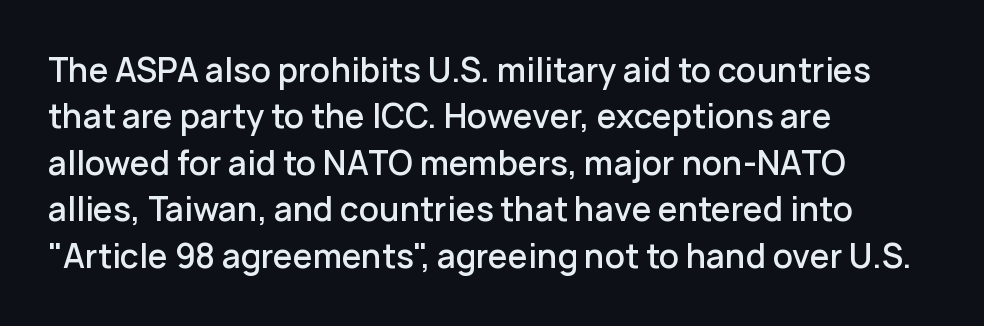
This sample uses a sans-serif face. These lines are set flush left with a ragged right edge. The vertical gap from one line to the next is medium. Glyph-to-glyph distance matches everyday printed text. Ascenders rise straight up at ninety degrees. The letters advance in unequal steps, a hallmark of proportional type.
